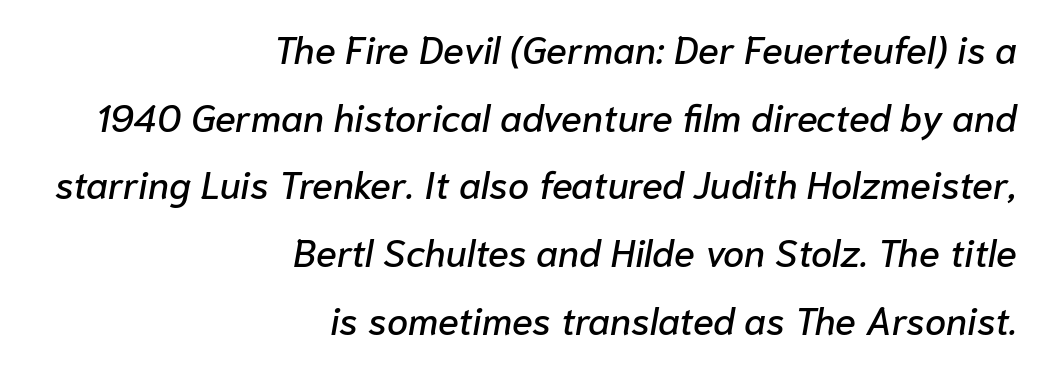
Q: Is the text italic (slanted)? A: Yes, it leans right by about 10 degrees.
Q: Is the text underlined? A: No.
Q: How is the paragraph aligned? A: Right-aligned.
Q: Is the spacing between letters normal or unusually wide? A: Normal.
Q: Width (condensed, normal, or wide)? A: Normal.
Q: Stroke contrast? A: Low.
Q: x-height? A: Medium.
Q: Monospaced? A: No.
